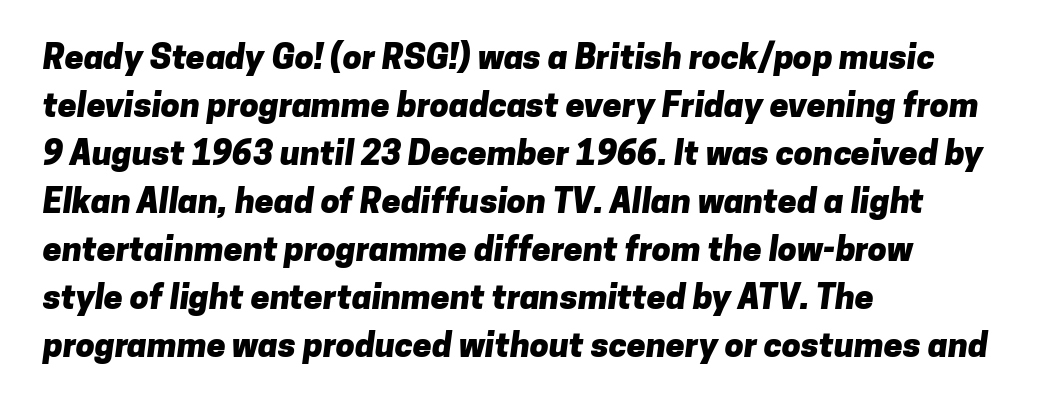
These lines carry a lot of weight — the face is fully bold. Rows of type keep a routine distance in the vertical direction. The face used here is proportionally spaced, like ordinary book or web type. Here the glyphs are tracked normally, forming tight word shapes. The glyphs are unaccompanied by any horizontal stroke below them.
